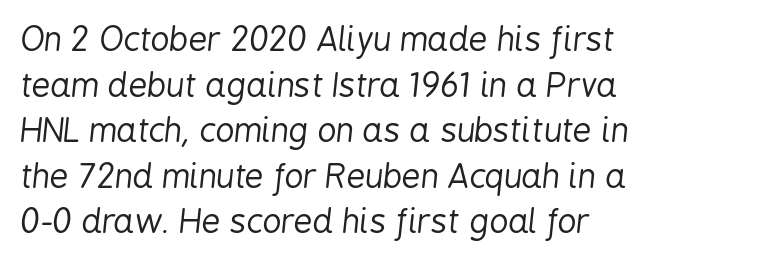
Q: Is the text bold? A: No.
Q: Is the text italic (slanted)? A: Yes, it leans right by about 6 degrees.
Q: Is the text underlined? A: No.
Q: How is the paragraph aligned? A: Left-aligned.
Q: Is the spacing between letters normal or unusually wide? A: Normal.
Q: Is the spacing between lines tight, normal or loose? A: Normal.
Q: Width (condensed, normal, or wide)? A: Condensed.
Q: Stroke contrast? A: Low.
Q: x-height? A: Medium.
Q: Monospaced? A: No.
